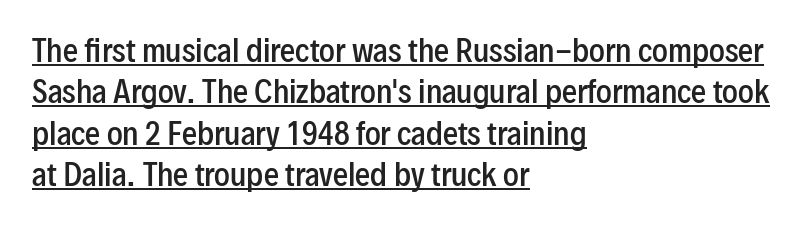
Q: Is the text bold? A: Semi-bold.
Q: Is the text italic (slanted)? A: No, it is upright.
Q: Is the typeface a serif or a sans-serif typeface? A: Sans-serif.
Q: Is the text underlined? A: Yes.
Q: How is the paragraph aligned? A: Left-aligned.
Q: Is the spacing between letters normal or unusually wide? A: Normal.
Q: Is the spacing between lines tight, normal or loose? A: Normal.
Q: Width (condensed, normal, or wide)? A: Condensed.
Q: Stroke contrast? A: Low.
Q: x-height? A: Medium.
Q: Monospaced? A: No.
